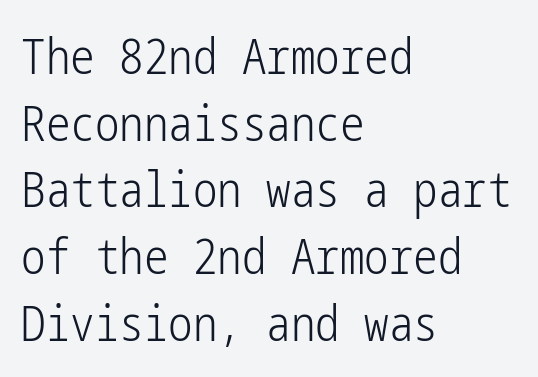
{"serif": "no", "italic": "no", "bold": "no", "weight": "light", "width": "condensed", "stroke_contrast": "low", "x_height": "medium", "underline": "no", "align": "left", "line_spacing": "normal", "line_spacing_ratio": 1.36, "letter_spacing": "normal", "letter_spacing_em": 0.0, "glyph_px": 49}
